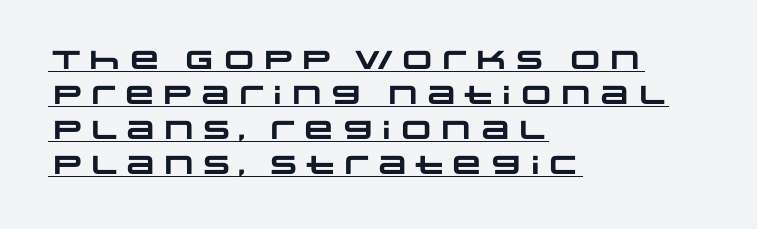
Q: Is the text bold? A: Yes.
Q: Is the text underlined? A: Yes.
Q: How is the paragraph aligned? A: Left-aligned.
Q: Is the spacing between letters normal or unusually wide? A: Normal.
Q: Is the spacing between lines tight, normal or loose? A: Normal.
